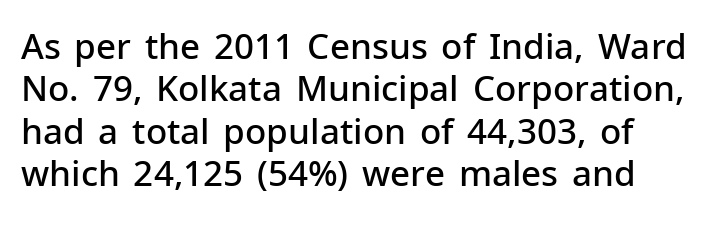
Q: Is the text bold? A: Semi-bold.
Q: Is the text italic (slanted)? A: No, it is upright.
Q: Is the typeface a serif or a sans-serif typeface? A: Sans-serif.
Q: Is the text underlined? A: No.
Q: Is the spacing between letters normal or unusually wide? A: Normal.
Q: Width (condensed, normal, or wide)? A: Normal.
Q: Stroke contrast? A: Low.
Q: x-height? A: Medium.
Q: Monospaced? A: No.
